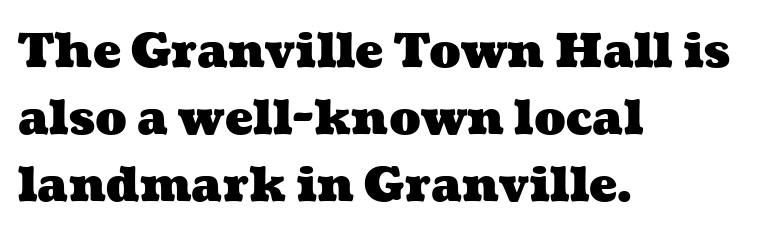
The image shows 47 px heavy, wide type; set left-aligned, normal line spacing (1.43x), normal letter spacing, not underlined; medium stroke contrast and a medium x-height.
